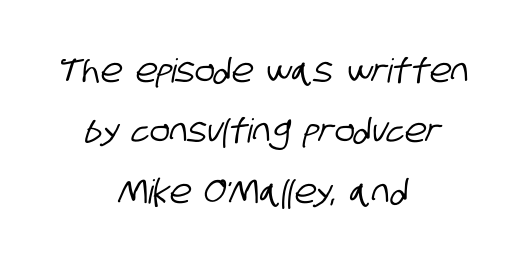
Grotesque or geometric, the face here clearly has no serifs. A clean baseline with only descenders dipping below it. These lines keep a tight, regular rhythm from letter to letter. This sample has the flowing, uneven cadence of proportional lettering.
